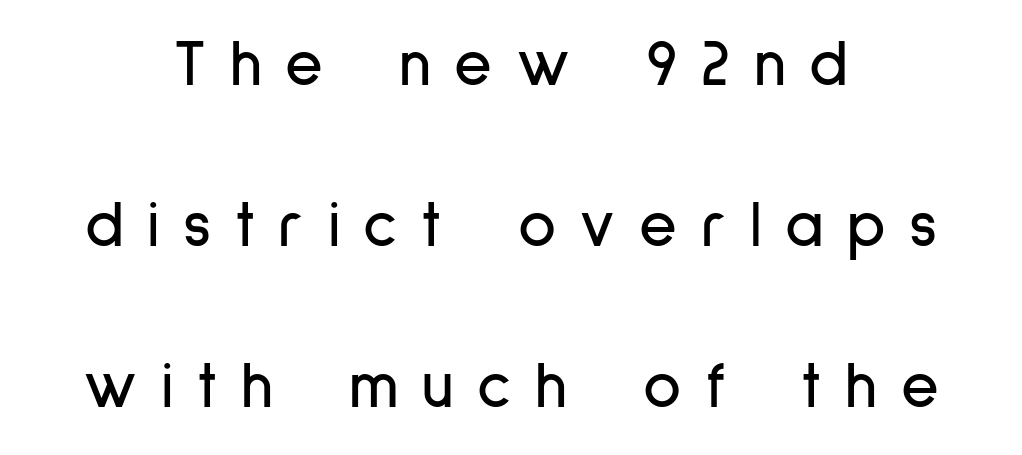
The rendering uses natural spacing where letterforms have individual widths. The line-height multiplier appears high, well above default. Descenders are the only things crossing below the line. The passage shown is typeset with a sans-serif family. Casual observation: everything's sitting right in the middle.
